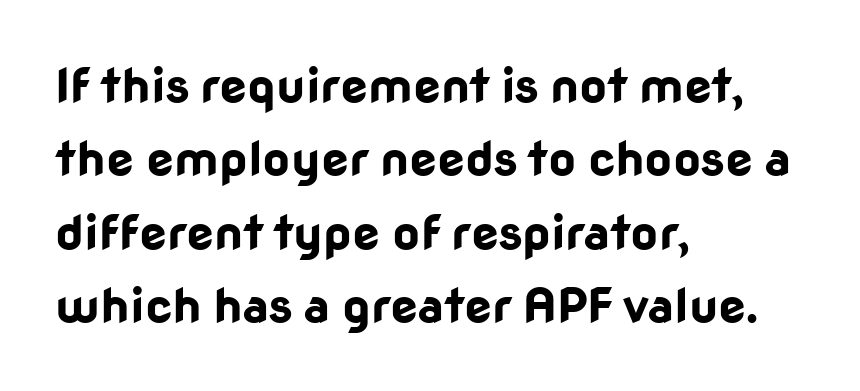
If you drew a line through each stem, it would be perfectly vertical. Thick stems and heavy bowls — unmistakably bold. The rendering shows plain stroke endings on the letterforms — a sans-serif design. If you drew a ruler down the left edge, every line would touch it. Proportional: the letters do not fall into vertical columns.
